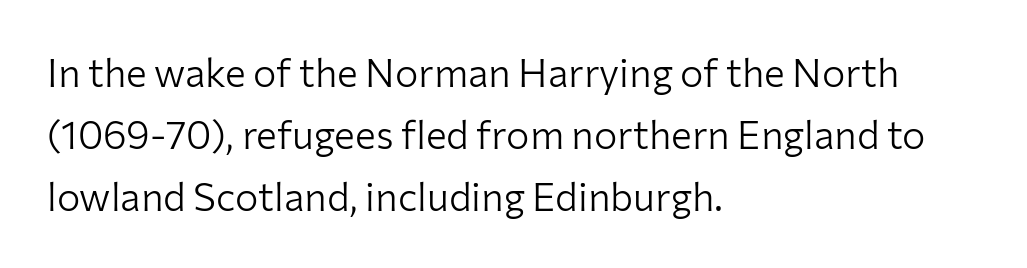
Q: Is the text bold? A: No.
Q: Is the text italic (slanted)? A: No, it is upright.
Q: Is the typeface a serif or a sans-serif typeface? A: Sans-serif.
Q: Is the text underlined? A: No.
Q: How is the paragraph aligned? A: Left-aligned.
Q: Is the spacing between letters normal or unusually wide? A: Normal.
Q: Is the spacing between lines tight, normal or loose? A: Normal.
Q: Width (condensed, normal, or wide)? A: Normal.
Q: Stroke contrast? A: Low.
Q: x-height? A: Medium.
Q: Monospaced? A: No.
